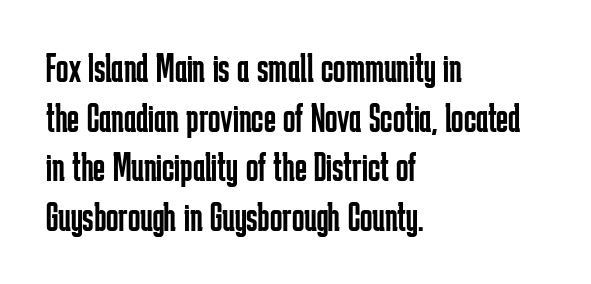
Q: Is the text bold? A: No.
Q: Is the text italic (slanted)? A: No, it is upright.
Q: Is the typeface a serif or a sans-serif typeface? A: Sans-serif.
Q: Is the text underlined? A: No.
Q: How is the paragraph aligned? A: Left-aligned.
Q: Is the spacing between letters normal or unusually wide? A: Normal.
Q: Width (condensed, normal, or wide)? A: Condensed.
Q: Stroke contrast? A: Low.
Q: x-height? A: Medium.
Q: Monospaced? A: No.
